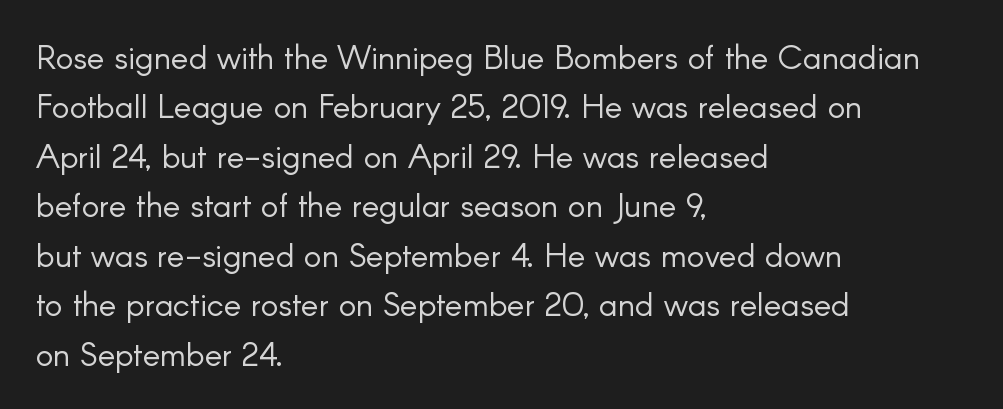
{"serif": "no", "italic": "no", "bold": "no", "weight": "light", "width": "normal", "stroke_contrast": "low", "x_height": "small", "monospaced": "no", "underline": "no", "align": "left", "line_spacing": "normal", "line_spacing_ratio": 1.5, "letter_spacing": "normal", "letter_spacing_em": 0.0, "glyph_px": 33}
